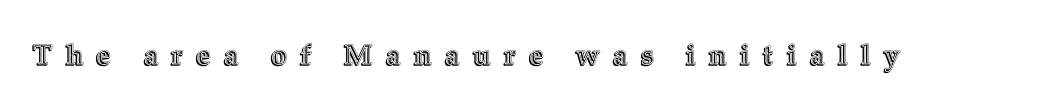
The image shows 28 px text type, upright; set unusually wide letter spacing (+0.48 em), not underlined; a medium x-height.
